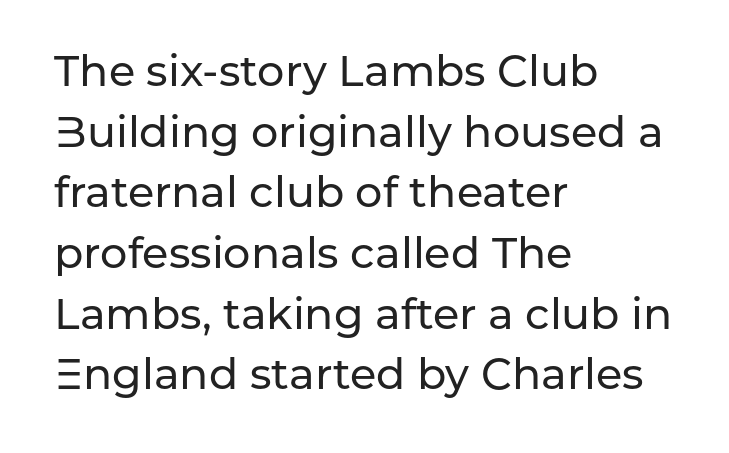
The image shows 43 px sans-serif type, upright; set left-aligned, normal line spacing (1.41x), normal letter spacing, not underlined; low stroke contrast and a medium x-height.
